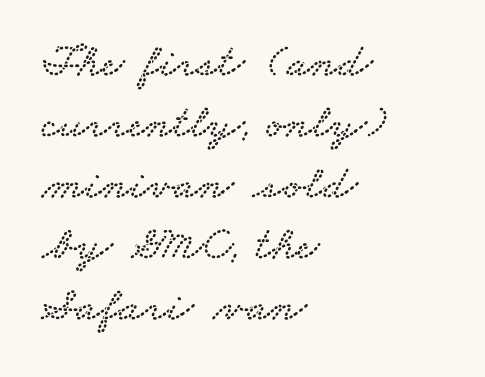
Plain, unruled lines of type. Do the characters align in a grid? No, the font is proportional. The type is set solid horizontally, with unmodified tracking. Regular leading.
